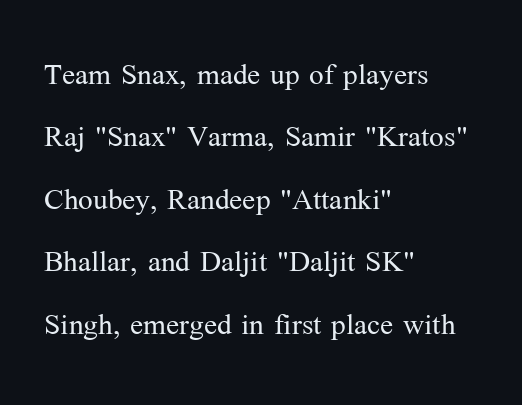
The image shows 39 px light serif type, upright; set left-aligned, normal line spacing (1.6x), normal letter spacing, not underlined; medium stroke contrast and a medium x-height.
